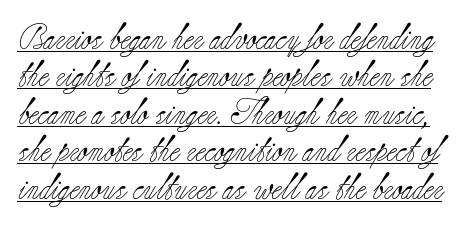
Each word holds together tightly as a unit, with standard inter-letter gaps. Glance below the letters and you will spot a drawn line. A light-to-regular cut is what we see here. Baseline-to-baseline distance is the conventional proportion of letter height.
